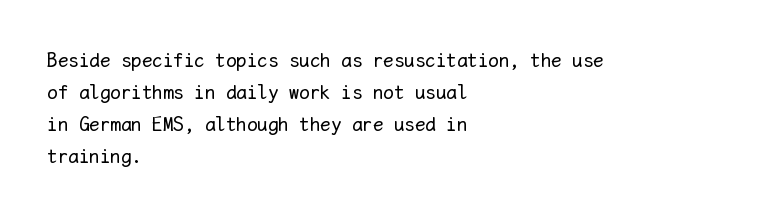
Is the block centered? No — it sits flush against the left margin. Honestly, the row spacing looks completely unremarkable. Check under the words: just untouched page. Ascenders rise straight up at ninety degrees. Nobody touched the tracking dial on this one.
